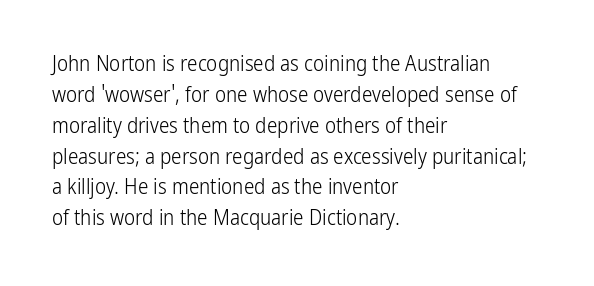
If you drew a line through each stem, it would be perfectly vertical. Leftover space on each line is placed entirely after the last word. The vertical gap from one line to the next is medium. The specimen omits any rule beneath the text block's lines.
